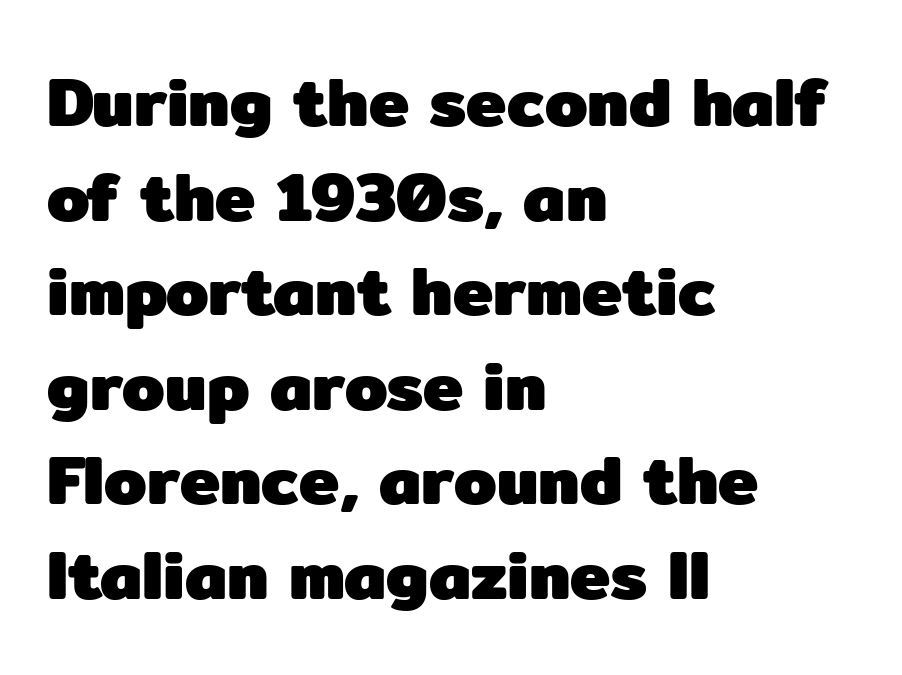
{"serif": "no", "italic": "no", "bold": "yes", "weight": "heavy", "width": "normal", "stroke_contrast": "low", "x_height": "medium", "monospaced": "no", "underline": "no", "align": "left", "line_spacing": "normal", "line_spacing_ratio": 1.39, "letter_spacing": "normal", "letter_spacing_em": 0.0, "glyph_px": 68}
